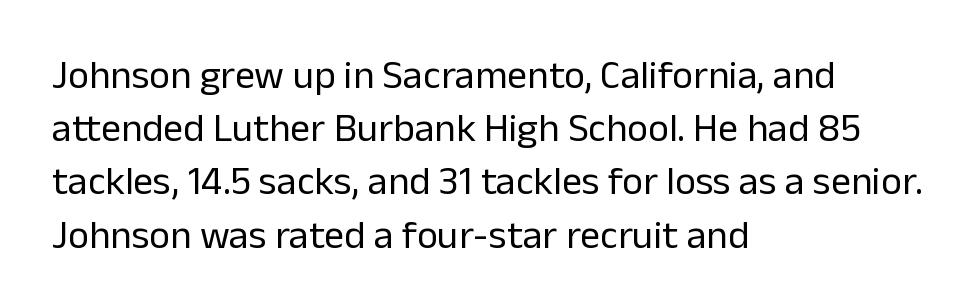
Q: Is the text bold? A: No.
Q: Is the text italic (slanted)? A: No, it is upright.
Q: Is the typeface a serif or a sans-serif typeface? A: Sans-serif.
Q: Is the text underlined? A: No.
Q: How is the paragraph aligned? A: Left-aligned.
Q: Is the spacing between letters normal or unusually wide? A: Normal.
Q: Is the spacing between lines tight, normal or loose? A: Normal.
Q: Width (condensed, normal, or wide)? A: Normal.
Q: Stroke contrast? A: Low.
Q: x-height? A: Medium.
Q: Monospaced? A: No.
